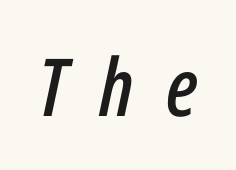
The image shows 80 px condensed type, italic (leaning right); set unusually wide letter spacing (+0.4 em), not underlined; low stroke contrast and a medium x-height.
